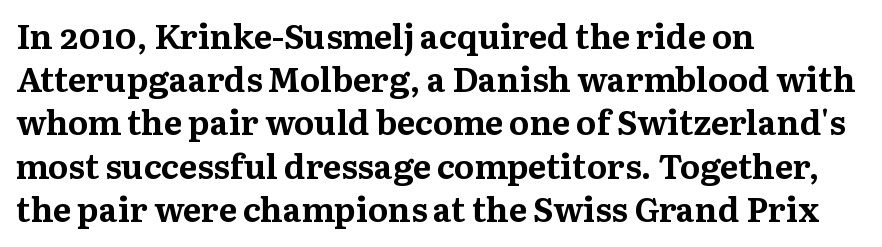
{"serif": "yes", "italic": "no", "bold": "yes", "weight": "bold", "width": "normal", "stroke_contrast": "medium", "x_height": "medium", "monospaced": "no", "underline": "no", "align": "left", "line_spacing": "normal", "line_spacing_ratio": 1.27, "letter_spacing": "normal", "letter_spacing_em": 0.0, "glyph_px": 34}
